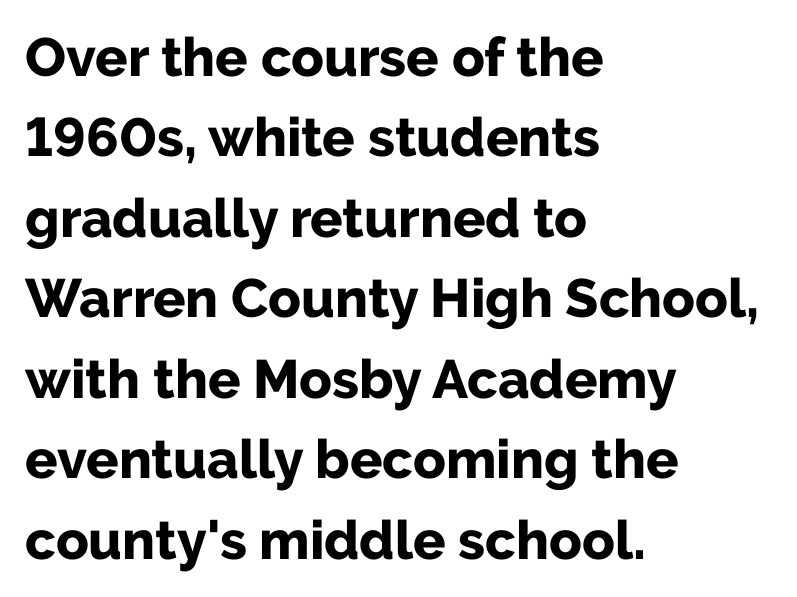
Q: Is the text bold? A: Yes.
Q: Is the text italic (slanted)? A: No, it is upright.
Q: Is the typeface a serif or a sans-serif typeface? A: Sans-serif.
Q: Is the text underlined? A: No.
Q: How is the paragraph aligned? A: Left-aligned.
Q: Is the spacing between letters normal or unusually wide? A: Normal.
Q: Is the spacing between lines tight, normal or loose? A: Normal.
Q: Width (condensed, normal, or wide)? A: Normal.
Q: Stroke contrast? A: Low.
Q: x-height? A: Medium.
Q: Monospaced? A: No.
